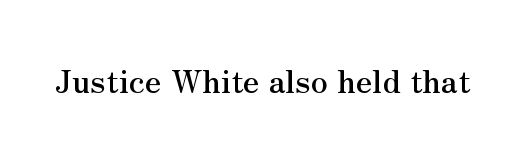
{"serif": "yes", "italic": "no", "width": "normal", "stroke_contrast": "medium", "x_height": "small", "monospaced": "no", "underline": "no", "letter_spacing": "normal", "letter_spacing_em": 0.0, "glyph_px": 32}
